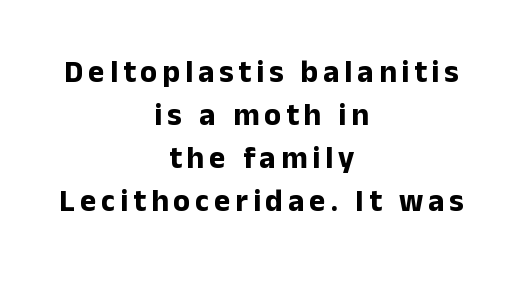
Q: Is the text bold? A: Yes.
Q: Is the text italic (slanted)? A: No, it is upright.
Q: Is the typeface a serif or a sans-serif typeface? A: Sans-serif.
Q: Is the text underlined? A: No.
Q: How is the paragraph aligned? A: Centered.
Q: Is the spacing between lines tight, normal or loose? A: Normal.
Q: Width (condensed, normal, or wide)? A: Normal.
Q: Stroke contrast? A: Low.
Q: x-height? A: Medium.
Q: Monospaced? A: No.
